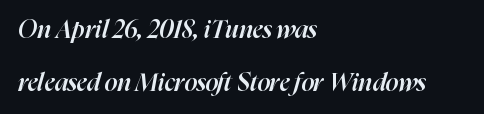
Q: Is the text bold? A: Semi-bold.
Q: Is the text italic (slanted)? A: Yes, it leans right by about 16 degrees.
Q: Is the text underlined? A: No.
Q: How is the paragraph aligned? A: Left-aligned.
Q: Is the spacing between letters normal or unusually wide? A: Normal.
Q: Is the spacing between lines tight, normal or loose? A: Loose.
